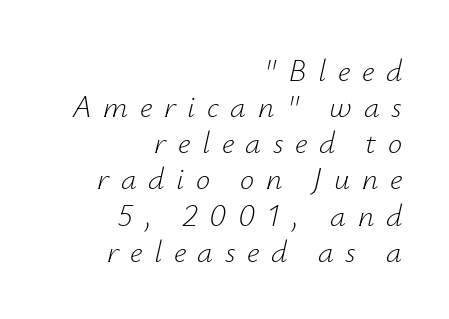
{"italic": "yes", "lean": "right", "slant_degrees": 12, "bold": "no", "weight": "light", "width": "normal", "stroke_contrast": "low", "x_height": "small", "monospaced": "no", "underline": "no", "align": "right", "line_spacing": "tight", "line_spacing_ratio": 1.13, "letter_spacing": "wide", "letter_spacing_em": 0.36, "glyph_px": 32}
